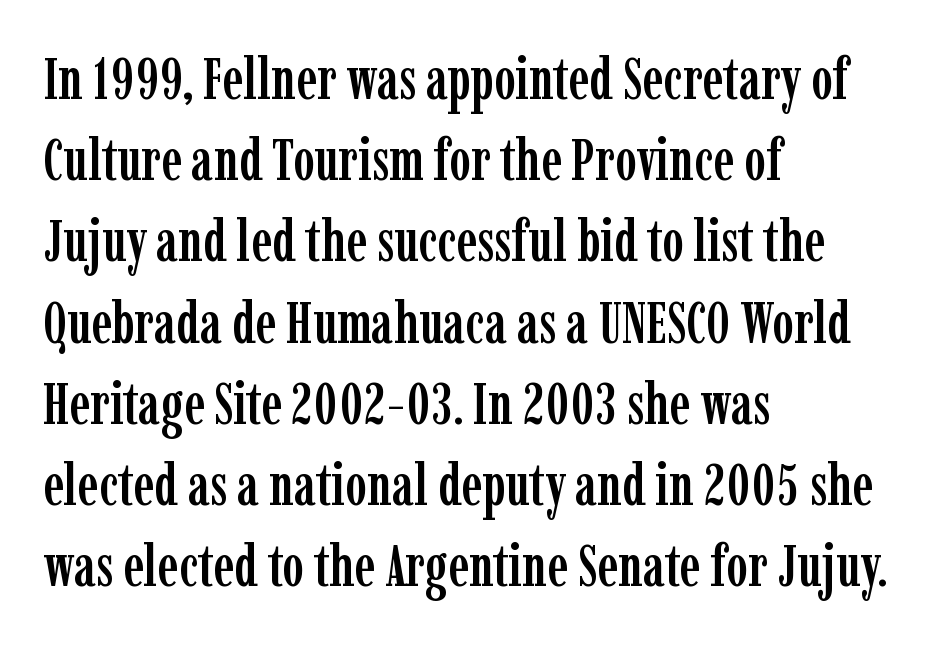
{"serif": "yes", "italic": "no", "width": "condensed", "stroke_contrast": "low", "x_height": "medium", "monospaced": "no", "underline": "no", "align": "left", "line_spacing": "normal", "line_spacing_ratio": 1.4, "letter_spacing": "normal", "letter_spacing_em": 0.0, "glyph_px": 58}
